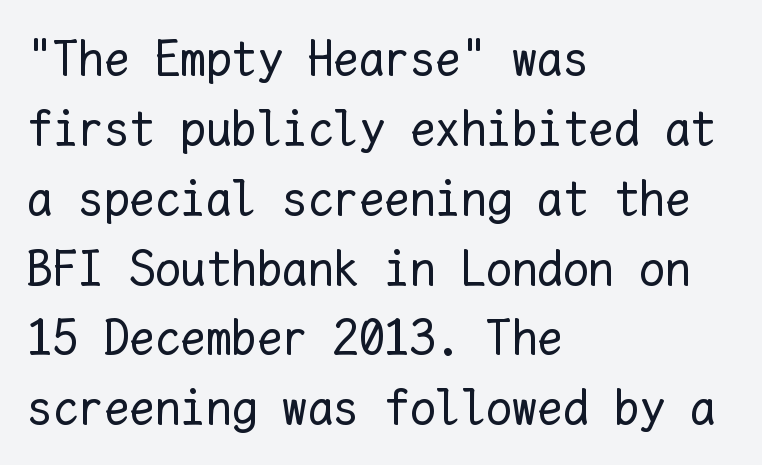
Think of a typewriter: that constant character pitch is what you see here. On a weight scale, this lands at 450 or below. Notice how descenders clear the ascenders below comfortably — that's standard leading. The zone under the glyphs is completely vacant. The paragraph shown leans on its left margin. Each word holds together tightly as a unit, with standard inter-letter gaps.
